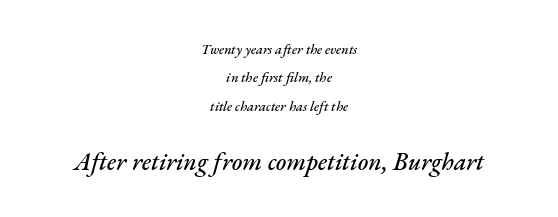
The image shows 25 px text type, italic (leaning right); set centered, loose line spacing (2.02x), normal letter spacing, not underlined; the second (bottom) block is 1.79x larger.
